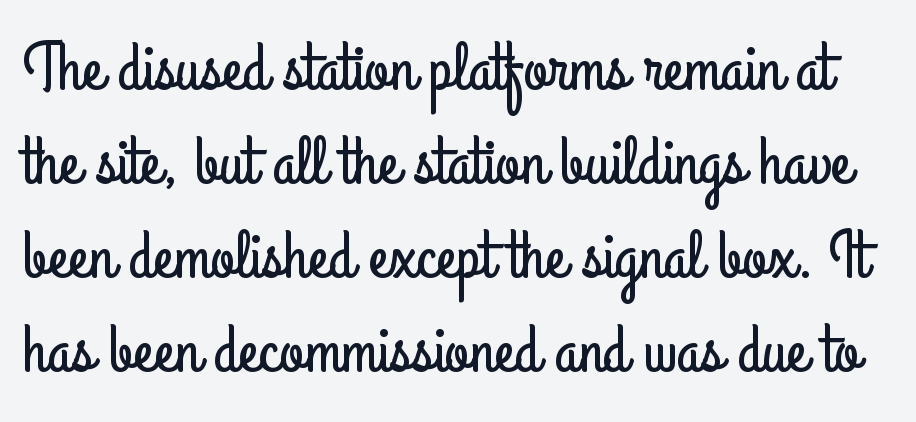
The rows are spaced the way most documents space them. These lines are composed in type without serifs. Each word holds together tightly as a unit, with standard inter-letter gaps. No word sits above an underline.
